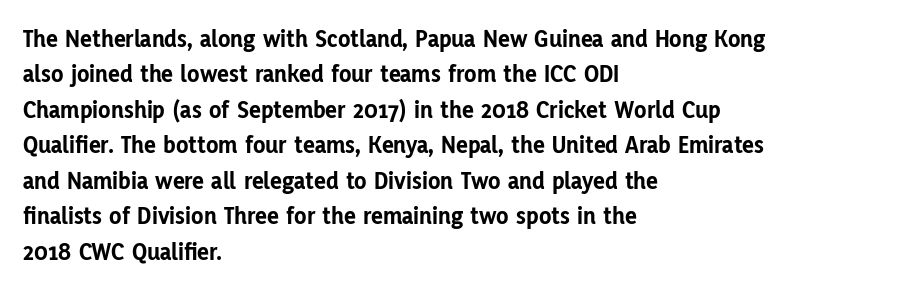
{"italic": "no", "bold": "yes", "underline": "no", "align": "left", "line_spacing": "normal", "line_spacing_ratio": 1.42, "letter_spacing": "normal", "letter_spacing_em": 0.0, "glyph_px": 25}
